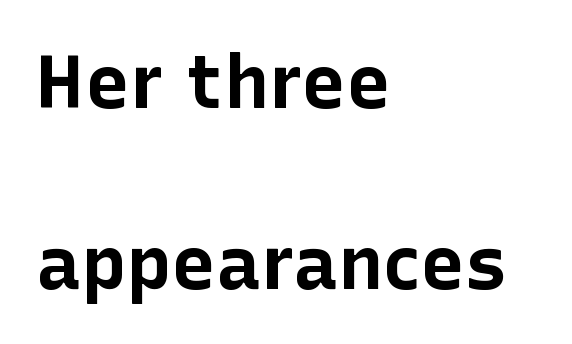
{"serif": "no", "italic": "no", "bold": "yes", "weight": "bold", "width": "normal", "stroke_contrast": "low", "x_height": "medium", "monospaced": "no", "underline": "no", "align": "left", "line_spacing": "loose", "line_spacing_ratio": 2.41, "letter_spacing": "normal", "letter_spacing_em": 0.0, "glyph_px": 75}
